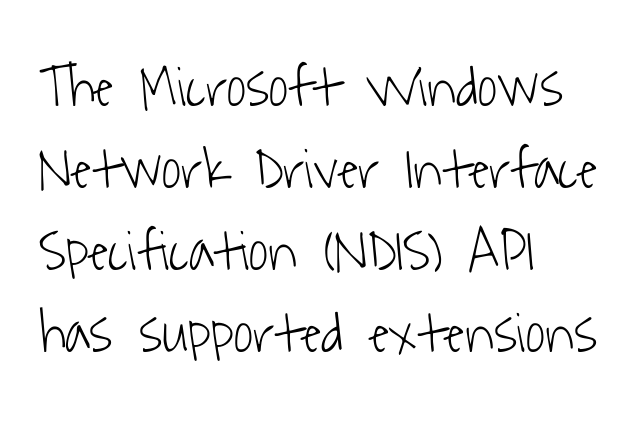
Q: Is the text bold? A: No.
Q: Is the typeface a serif or a sans-serif typeface? A: Sans-serif.
Q: Is the text underlined? A: No.
Q: How is the paragraph aligned? A: Left-aligned.
Q: Is the spacing between letters normal or unusually wide? A: Normal.
Q: Is the spacing between lines tight, normal or loose? A: Normal.
Q: Width (condensed, normal, or wide)? A: Condensed.
Q: Stroke contrast? A: Low.
Q: x-height? A: Medium.
Q: Monospaced? A: No.
